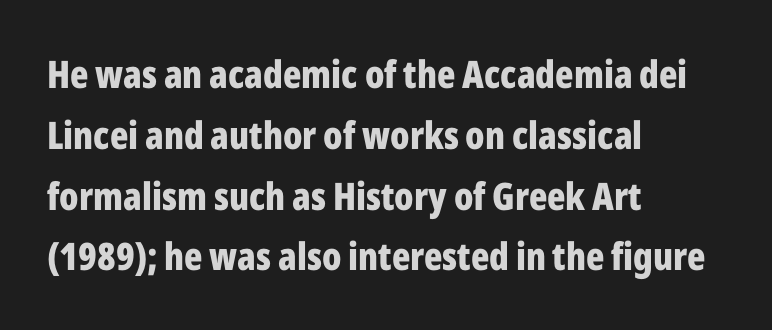
{"serif": "no", "italic": "no", "bold": "yes", "weight": "bold", "width": "condensed", "stroke_contrast": "low", "x_height": "medium", "monospaced": "no", "underline": "no", "align": "left", "line_spacing": "normal", "line_spacing_ratio": 1.6, "letter_spacing": "normal", "letter_spacing_em": 0.0, "glyph_px": 38}
